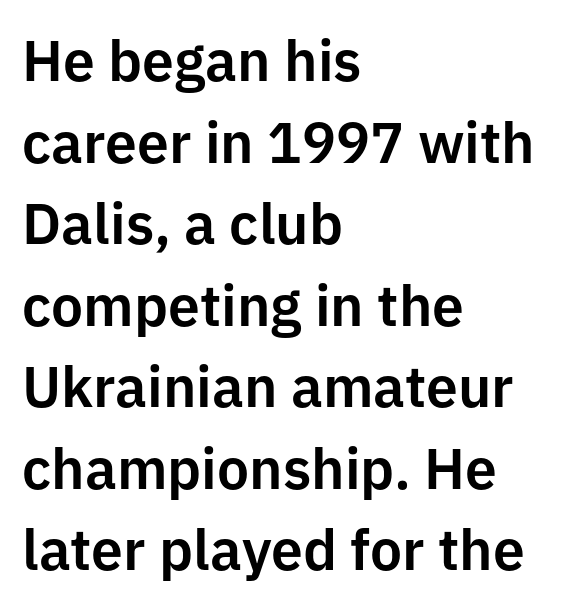
All the whitespace from short lines collects on the right. Check the space under the baseline: it is left empty. These lines were composed using upright roman letters. A typesetter would call this proportional, since set widths differ per character. Normally led — the rows are evenly, conventionally spaced.
